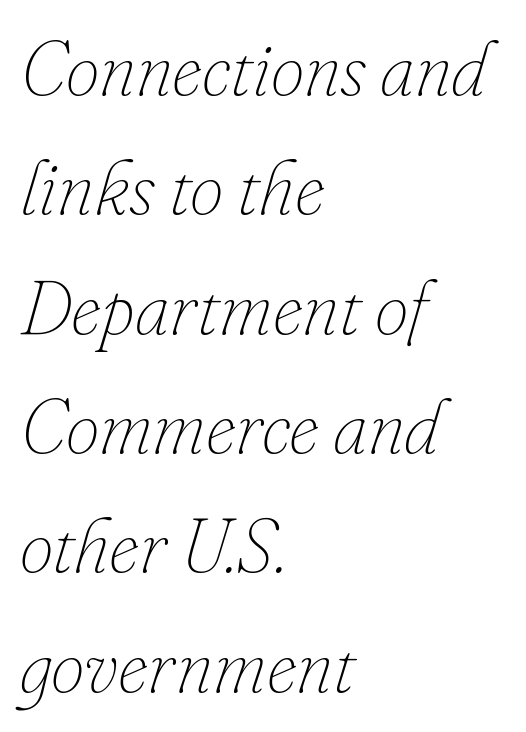
Tall strokes in this sample are angled rather than plumb. Leading: standard. The passage is arranged the way most books set body copy — flush left. Standard letterfit; no display-style spreading of the glyphs.
